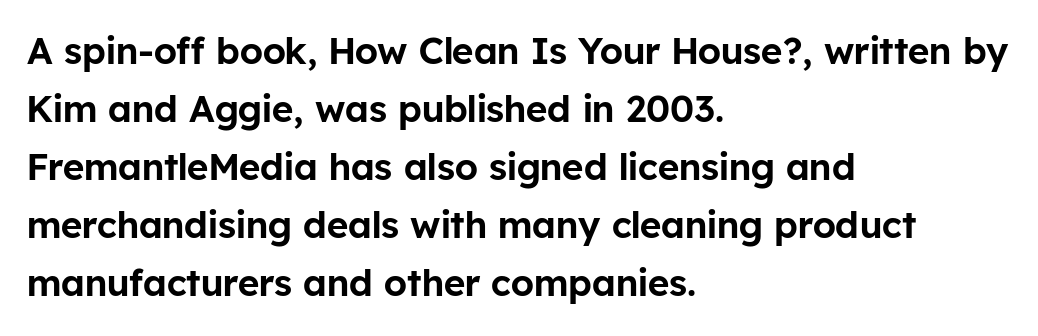
Students, observe: this is what conventionally led text looks like. Regarding serifs, this sample does without them. Each line starts at the same left margin while the right side varies. Just letters on the line, the space beneath them empty.
